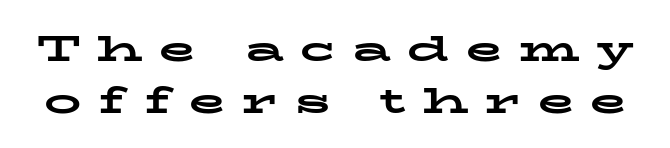
Each row of text sits above clean, open space. Think of a printed novel: that variable character pitch is what you see here. Bold? Absolutely — the strokes are thick and heavy. Honestly, the row spacing looks completely unremarkable.
